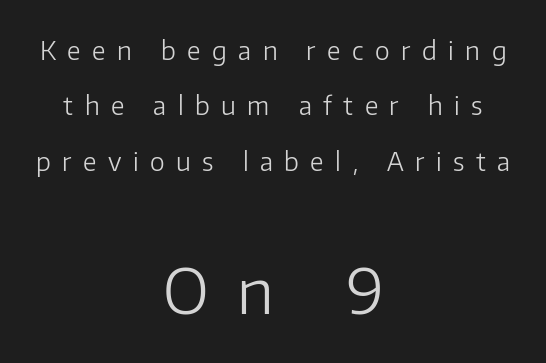
The image shows 62 px light sans-serif type, upright; set centered, loose line spacing (2.22x), unusually wide letter spacing (+0.46 em), not underlined; the second (bottom) block is 2.48x larger; low stroke contrast and a medium x-height.
